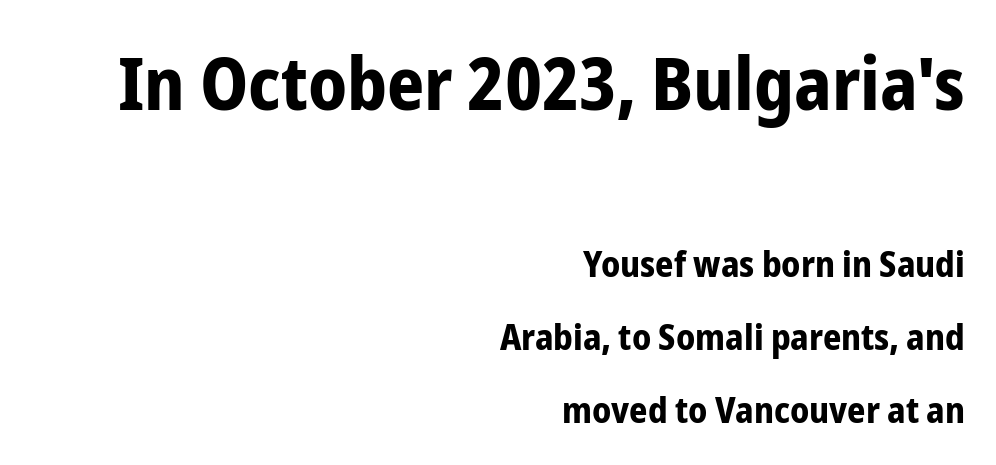
The image shows 73 px bold, condensed sans-serif type, upright; set right-aligned, loose line spacing (2.03x), normal letter spacing, not underlined; the first (top) block is 2.03x larger; low stroke contrast and a medium x-height.
